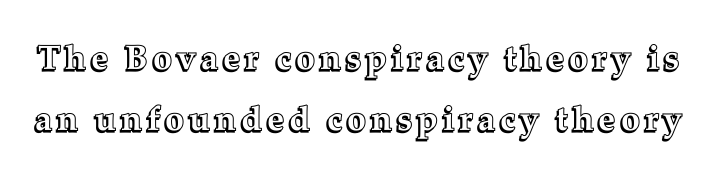
{"italic": "no", "width": "normal", "x_height": "medium", "monospaced": "no", "underline": "no", "line_spacing_ratio": 1.79, "glyph_px": 34}
